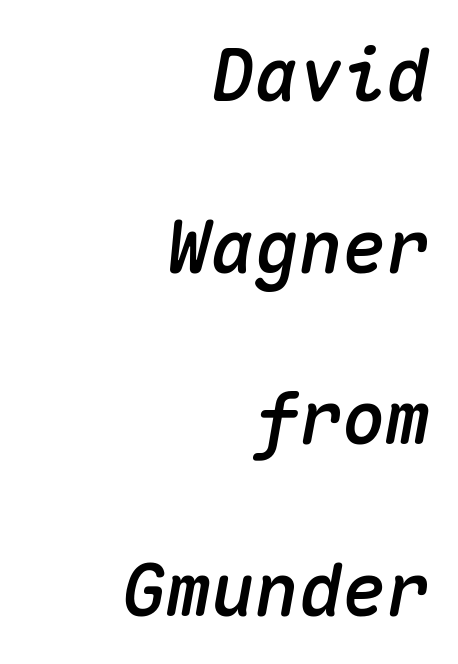
{"italic": "yes", "lean": "right", "slant_degrees": 10, "width": "normal", "stroke_contrast": "medium", "x_height": "medium", "monospaced": "yes", "underline": "no", "align": "right", "line_spacing": "loose", "line_spacing_ratio": 2.35, "letter_spacing": "normal", "letter_spacing_em": 0.0, "glyph_px": 73}
